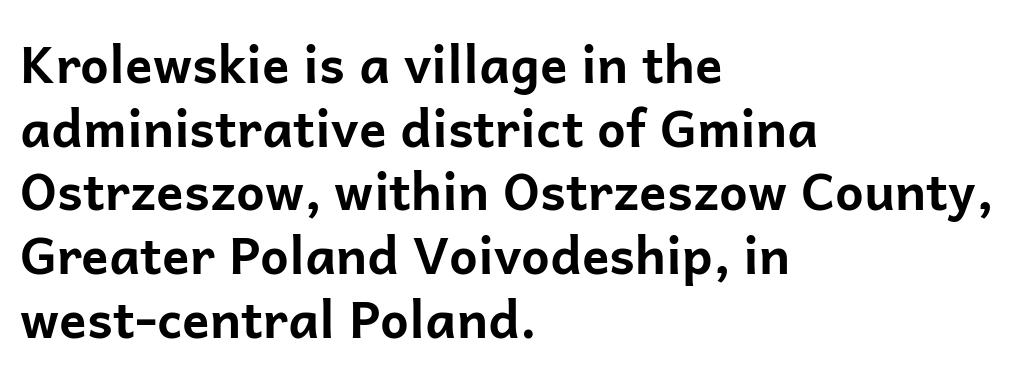
Q: Is the text bold? A: Yes.
Q: Is the text italic (slanted)? A: No, it is upright.
Q: Is the typeface a serif or a sans-serif typeface? A: Sans-serif.
Q: Is the text underlined? A: No.
Q: How is the paragraph aligned? A: Left-aligned.
Q: Is the spacing between letters normal or unusually wide? A: Normal.
Q: Is the spacing between lines tight, normal or loose? A: Normal.
Q: Width (condensed, normal, or wide)? A: Normal.
Q: Stroke contrast? A: Low.
Q: x-height? A: Medium.
Q: Monospaced? A: No.
